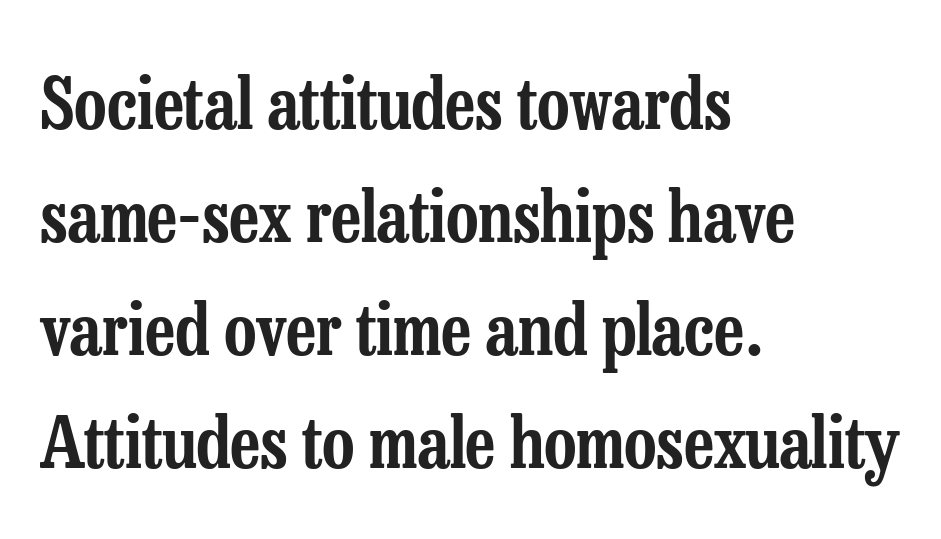
Q: Is the text italic (slanted)? A: No, it is upright.
Q: Is the typeface a serif or a sans-serif typeface? A: Serif.
Q: Is the text underlined? A: No.
Q: How is the paragraph aligned? A: Left-aligned.
Q: Is the spacing between letters normal or unusually wide? A: Normal.
Q: Is the spacing between lines tight, normal or loose? A: Normal.
Q: Width (condensed, normal, or wide)? A: Condensed.
Q: Stroke contrast? A: Low.
Q: x-height? A: Medium.
Q: Monospaced? A: No.
